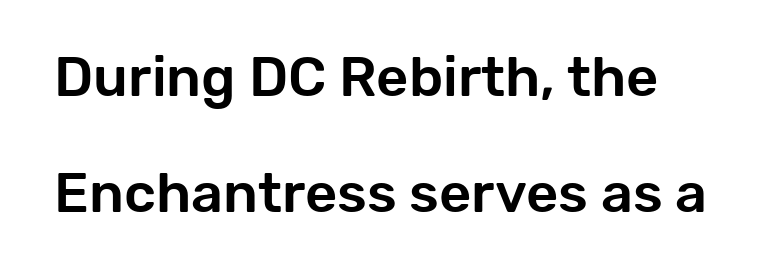
The image shows 56 px sans-serif type, upright; set loose line spacing (2.08x), normal letter spacing, not underlined; low stroke contrast and a medium x-height.
